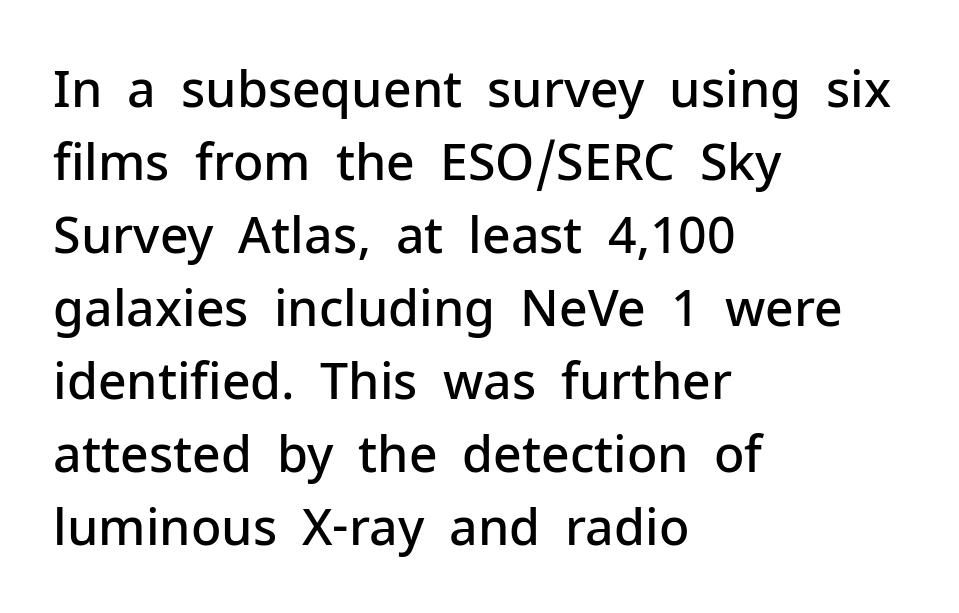
The image shows 50 px semibold sans-serif type, upright; set left-aligned, normal line spacing (1.46x), normal letter spacing, not underlined; low stroke contrast and a medium x-height.
